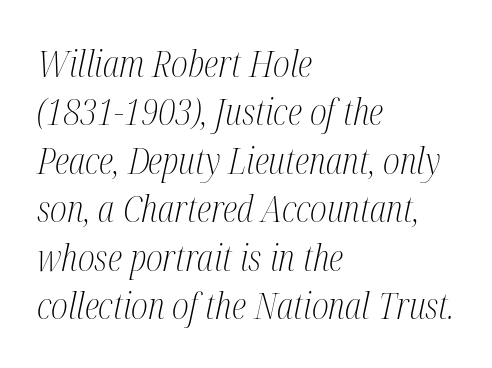
{"serif": "yes", "italic": "yes", "lean": "right", "slant_degrees": 12, "bold": "no", "weight": "light", "width": "condensed", "stroke_contrast": "medium", "x_height": "medium", "monospaced": "no", "underline": "no", "align": "left", "line_spacing": "normal", "line_spacing_ratio": 1.31, "letter_spacing": "normal", "letter_spacing_em": 0.0, "glyph_px": 37}
